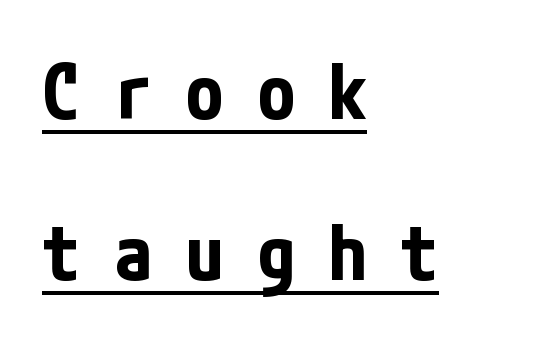
A typographer would call this underscored text. These words are printed bold, with thick strokes throughout. There is plenty of visible air inserted between adjacent glyphs. The characters display no serif detailing; their extremities are plain.
